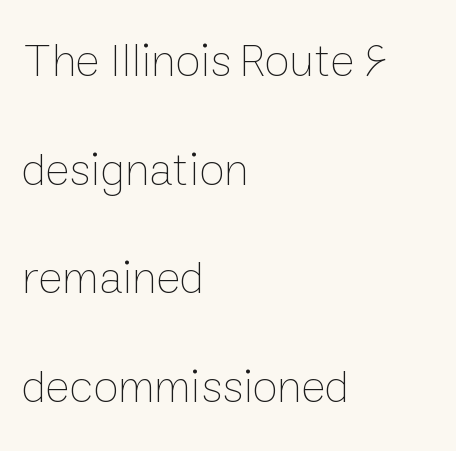
The image shows 46 px thin type, upright; set left-aligned, loose line spacing (2.36x), normal letter spacing, not underlined; low stroke contrast and a medium x-height.
